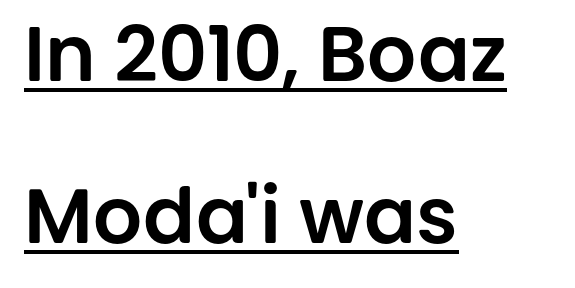
In terms of letterspacing, this is plain default setting. The vertical gap from one line to the next is large. The paragraph shown leans on its left margin. Style check: upright. Observe the absence of serifs on each vertical stroke in this sample. Think of a printed novel: that variable character pitch is what you see here.
